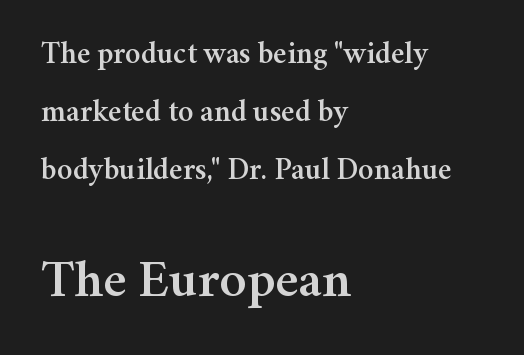
The image shows 54 px serif type, upright; set left-aligned, line spacing 1.87x, normal letter spacing, not underlined; the second (bottom) block is 1.74x larger; medium stroke contrast and a medium x-height.
